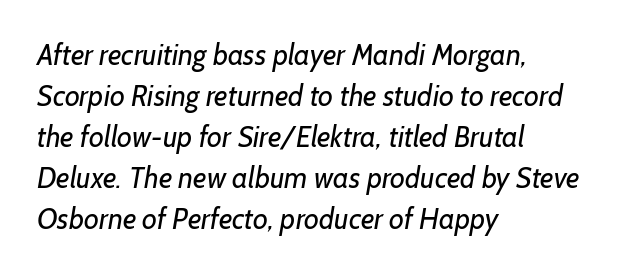
{"serif": "no", "bold": "no", "weight": "regular", "width": "normal", "stroke_contrast": "low", "x_height": "medium", "monospaced": "no", "underline": "no", "align": "left", "line_spacing": "normal", "line_spacing_ratio": 1.41, "letter_spacing": "normal", "letter_spacing_em": 0.0, "glyph_px": 29}
